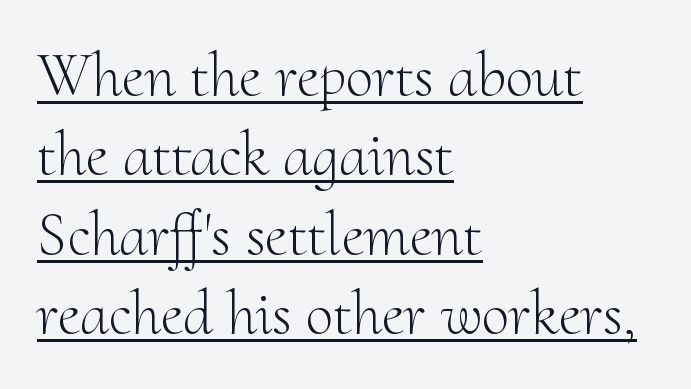
Is this a sans? No — the strokes have serifs. Casual observation: everything's shoved over to the left. Spacing verdict: proportional, widths tailored to each character. Ink coverage per letter is moderate at most. Horizontal bands of white between lines are of average thickness.
